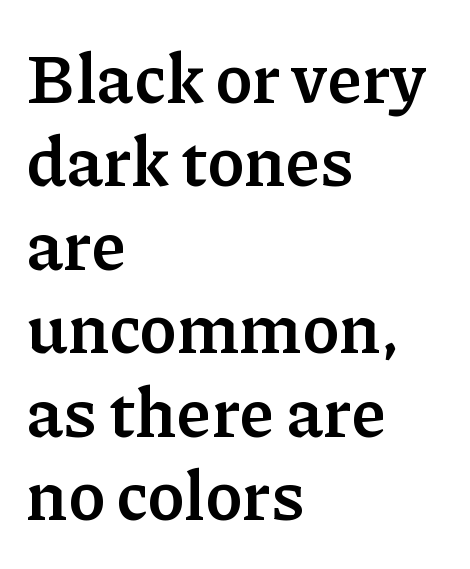
{"serif": "yes", "italic": "no", "bold": "yes", "weight": "semibold", "width": "normal", "stroke_contrast": "low", "x_height": "medium", "monospaced": "no", "underline": "no", "align": "left", "line_spacing_ratio": 1.21, "letter_spacing": "normal", "letter_spacing_em": 0.0, "glyph_px": 69}
